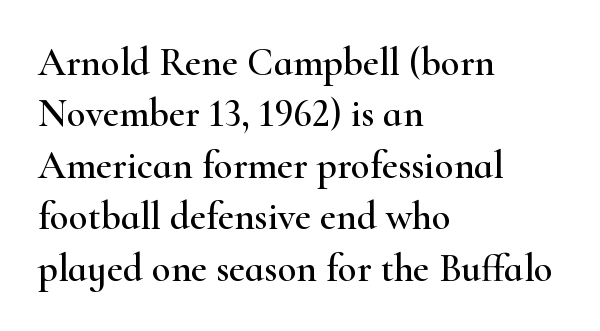
The image shows 39 px wide serif type, upright; set left-aligned, normal line spacing (1.32x), normal letter spacing, not underlined; high stroke contrast and a small x-height.
